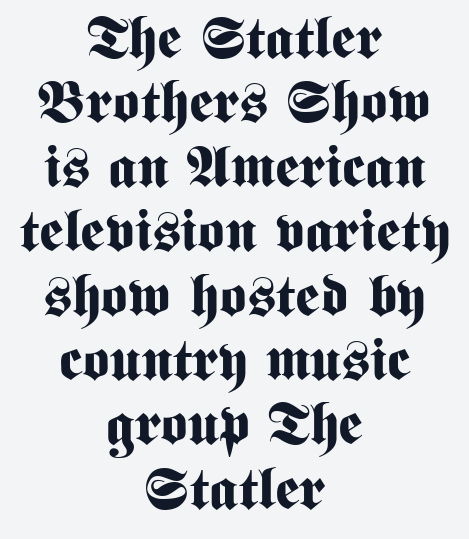
The image shows 58 px bold, condensed sans-serif type, upright; set centered, tight line spacing (1.11x), normal letter spacing, not underlined; medium stroke contrast and a medium x-height.
